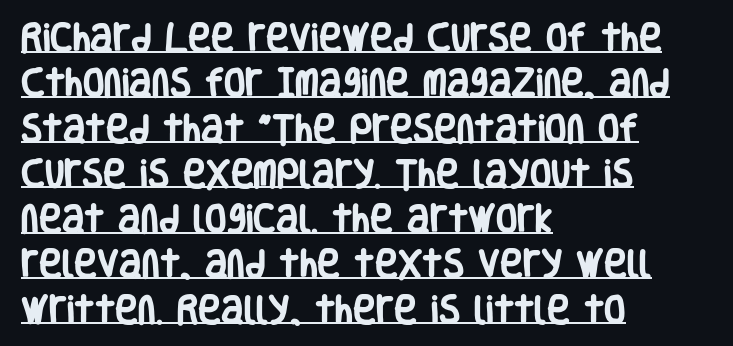
Here the designer chose a conventional face with non-uniform glyph widths. Students, this is bold: see how much ink each stroke carries. The leading is moderate, giving the passage an even texture. The glyphs in this specimen are sans serif. The lettering stays uniformly vertical, giving the passage a roman look.
